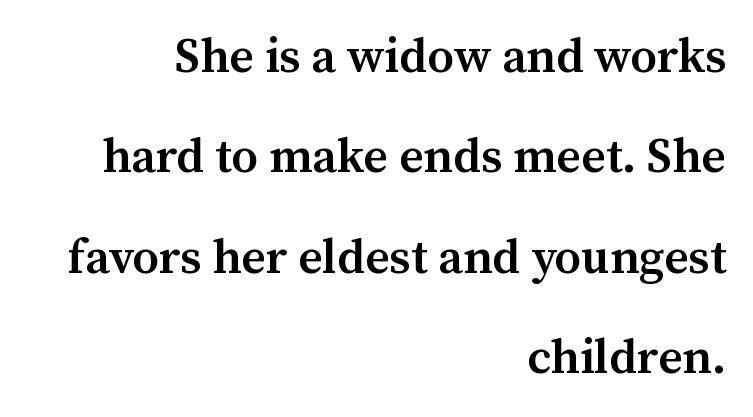
Underlining? Definitely not there. Stroke terminals: seriffed. Note the varied advance widths — an 'i' is clearly narrower than an 'm'. Style check: upright. This is the in-between weight designers call semibold or demi. A flush-right, rag-left setting is used for this passage.
